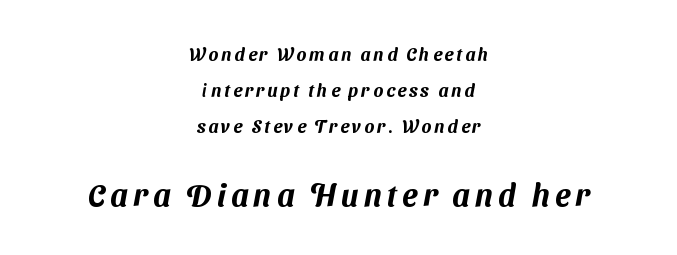
The image shows 31 px sans-serif type; set centered, loose line spacing (1.99x), not underlined; the second (bottom) block is 1.72x larger; medium stroke contrast and a medium x-height.
